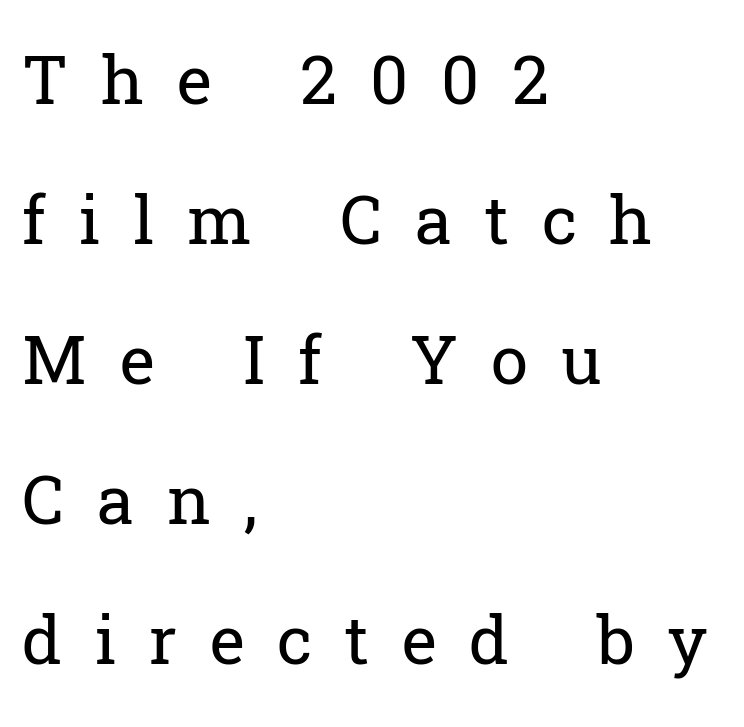
A typesetter would mark this as roman, not italic. A serif font was chosen for this passage. This rendering widens character spacing well past its baseline value. This block would shrink considerably if given ordinary leading; it's expanded now. The foot of each line stays bare and open. The face used here is proportionally spaced, like ordinary book or web type.
